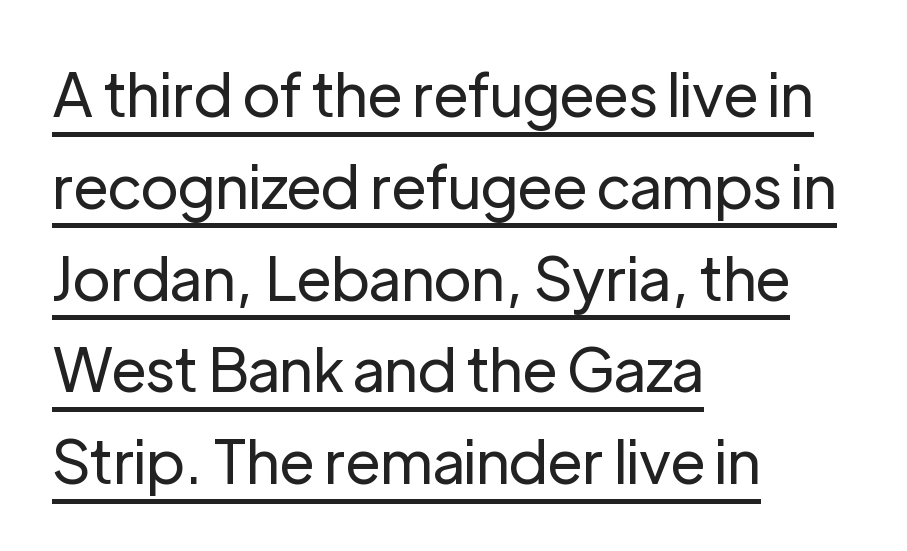
The rag falls on the right side of this text block. Look at the tracking — it's just the regular setting, nothing added. Serif or sans? Sans — the stroke terminals are bare. These lines are rendered in a variable-pitch font. Students, observe the line beneath the letters — that is underlining.
